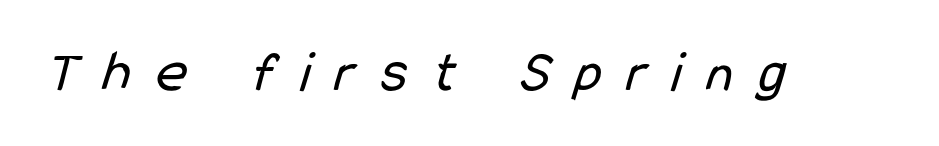
Type without underlining. Proportional: the letters do not fall into vertical columns. Type style note: lacks serifs. The type is letterspaced generously, with wide tracking. The characters are drawn with everyday or finer stroke widths.
